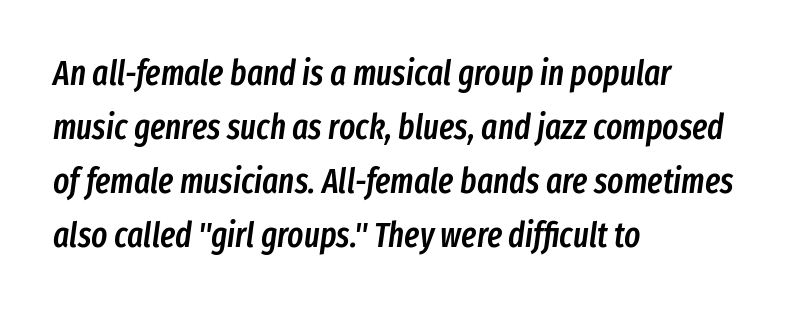
The image shows 34 px semibold, condensed type, italic (leaning right); set left-aligned, normal line spacing (1.59x), normal letter spacing, not underlined; low stroke contrast and a medium x-height.
